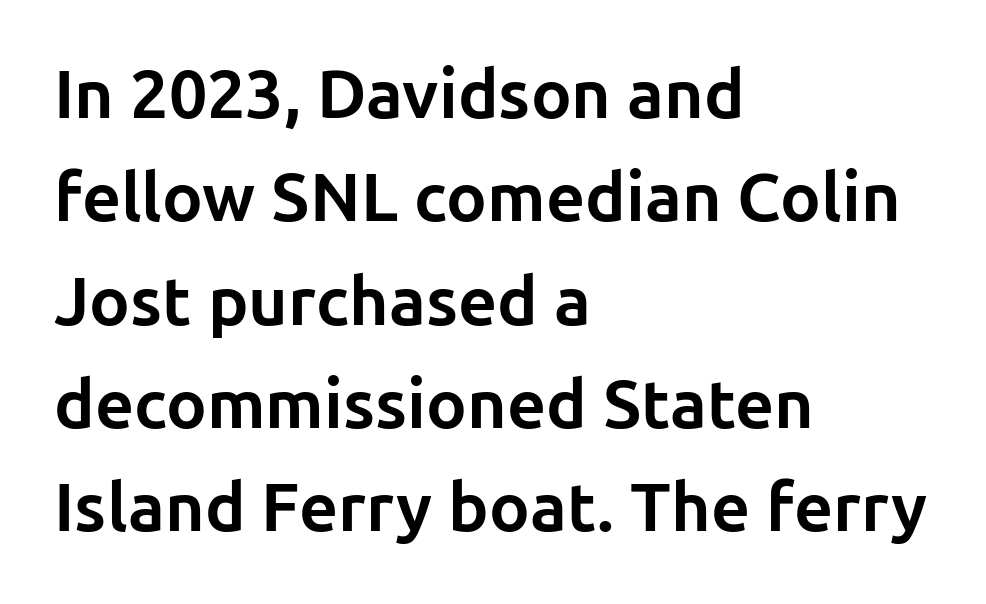
{"serif": "no", "italic": "no", "bold": "yes", "weight": "bold", "width": "normal", "stroke_contrast": "low", "x_height": "medium", "monospaced": "no", "underline": "no", "align": "left", "line_spacing": "normal", "line_spacing_ratio": 1.52, "letter_spacing": "normal", "letter_spacing_em": 0.0, "glyph_px": 68}
